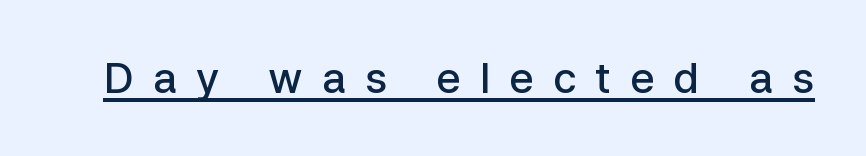
Q: Is the text bold? A: Semi-bold.
Q: Is the text italic (slanted)? A: No, it is upright.
Q: Is the typeface a serif or a sans-serif typeface? A: Sans-serif.
Q: Is the text underlined? A: Yes.
Q: Is the spacing between letters normal or unusually wide? A: Unusually wide.
Q: Width (condensed, normal, or wide)? A: Normal.
Q: Stroke contrast? A: Low.
Q: x-height? A: Medium.
Q: Monospaced? A: No.
